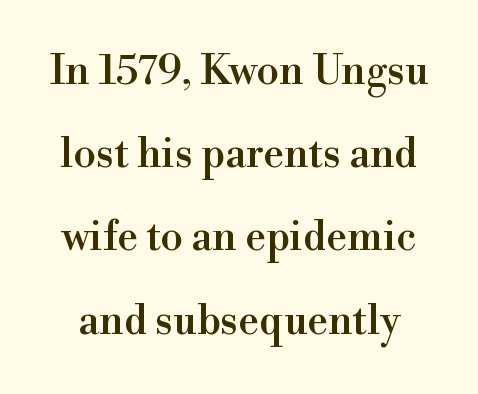
Q: Is the text italic (slanted)? A: No, it is upright.
Q: Is the typeface a serif or a sans-serif typeface? A: Serif.
Q: Is the text underlined? A: No.
Q: Is the spacing between letters normal or unusually wide? A: Normal.
Q: Is the spacing between lines tight, normal or loose? A: Loose.
Q: Width (condensed, normal, or wide)? A: Normal.
Q: Stroke contrast? A: High.
Q: x-height? A: Small.
Q: Monospaced? A: No.
